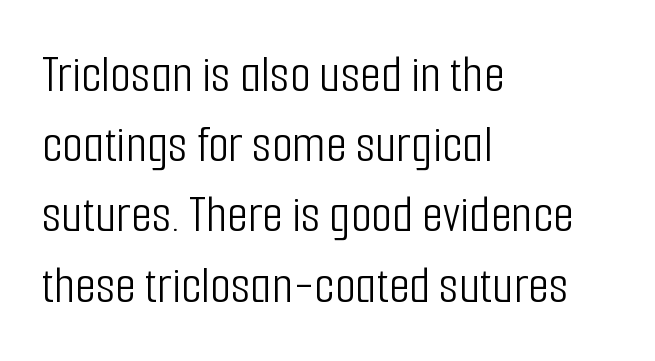
{"serif": "no", "italic": "no", "bold": "no", "weight": "light", "width": "condensed", "stroke_contrast": "low", "x_height": "medium", "monospaced": "no", "underline": "no", "align": "left", "line_spacing": "normal", "line_spacing_ratio": 1.3, "letter_spacing": "normal", "letter_spacing_em": 0.0, "glyph_px": 54}
